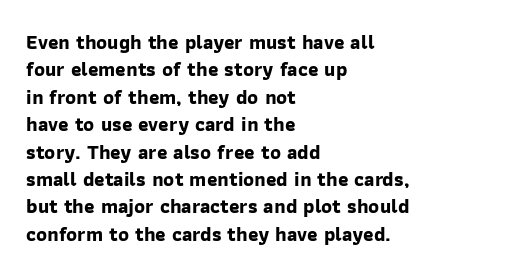
{"bold": "yes", "underline": "no", "align": "left", "line_spacing": "normal", "line_spacing_ratio": 1.37, "letter_spacing": "normal", "letter_spacing_em": 0.0, "glyph_px": 20}
